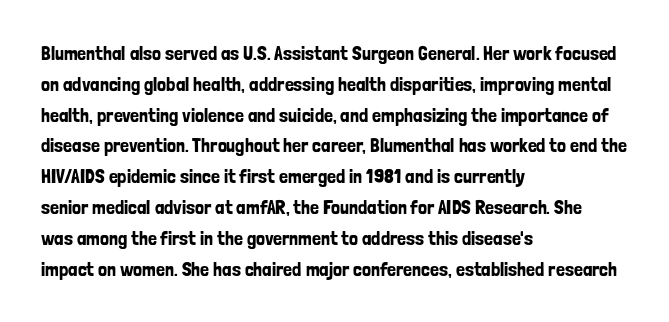
{"italic": "no", "underline": "no", "align": "left", "line_spacing": "normal", "line_spacing_ratio": 1.54, "letter_spacing": "normal", "letter_spacing_em": 0.0, "glyph_px": 20}
